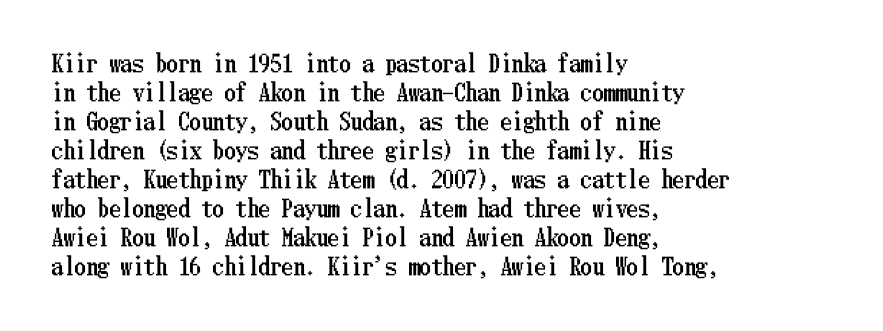
Q: Is the text italic (slanted)? A: No, it is upright.
Q: Is the text underlined? A: No.
Q: How is the paragraph aligned? A: Left-aligned.
Q: Is the spacing between letters normal or unusually wide? A: Normal.
Q: Is the spacing between lines tight, normal or loose? A: Normal.
